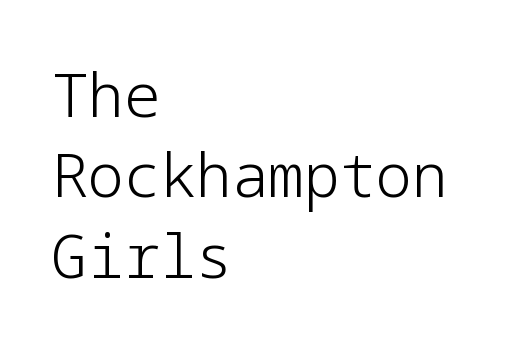
Q: Is the text bold? A: No.
Q: Is the text italic (slanted)? A: No, it is upright.
Q: Is the typeface a serif or a sans-serif typeface? A: Sans-serif.
Q: Is the text underlined? A: No.
Q: How is the paragraph aligned? A: Left-aligned.
Q: Is the spacing between letters normal or unusually wide? A: Normal.
Q: Is the spacing between lines tight, normal or loose? A: Normal.
Q: Width (condensed, normal, or wide)? A: Normal.
Q: Stroke contrast? A: Low.
Q: x-height? A: Medium.
